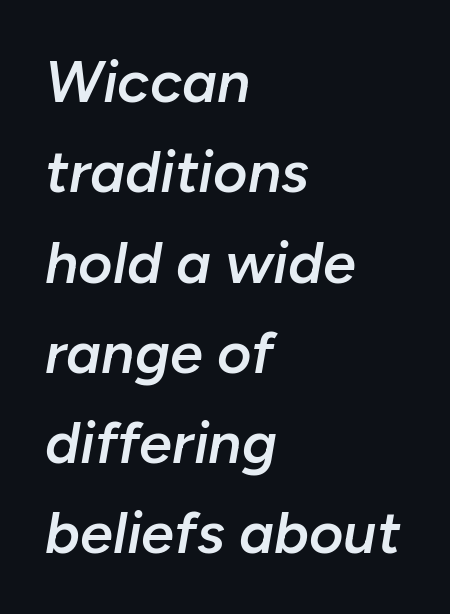
{"italic": "yes", "lean": "right", "slant_degrees": 10, "bold": "semi", "weight": "semibold", "width": "normal", "stroke_contrast": "low", "x_height": "medium", "monospaced": "no", "underline": "no", "align": "left", "line_spacing": "normal", "line_spacing_ratio": 1.53, "letter_spacing": "normal", "letter_spacing_em": 0.0, "glyph_px": 59}
